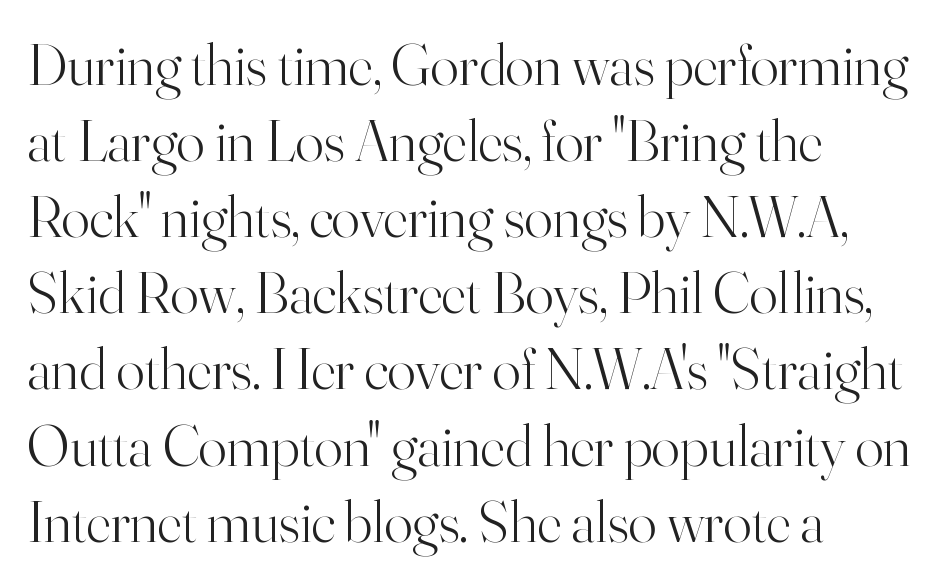
Q: Is the text bold? A: No.
Q: Is the text italic (slanted)? A: No, it is upright.
Q: Is the typeface a serif or a sans-serif typeface? A: Serif.
Q: Is the text underlined? A: No.
Q: How is the paragraph aligned? A: Left-aligned.
Q: Is the spacing between letters normal or unusually wide? A: Normal.
Q: Is the spacing between lines tight, normal or loose? A: Normal.
Q: Width (condensed, normal, or wide)? A: Normal.
Q: Stroke contrast? A: High.
Q: x-height? A: Small.
Q: Monospaced? A: No.
